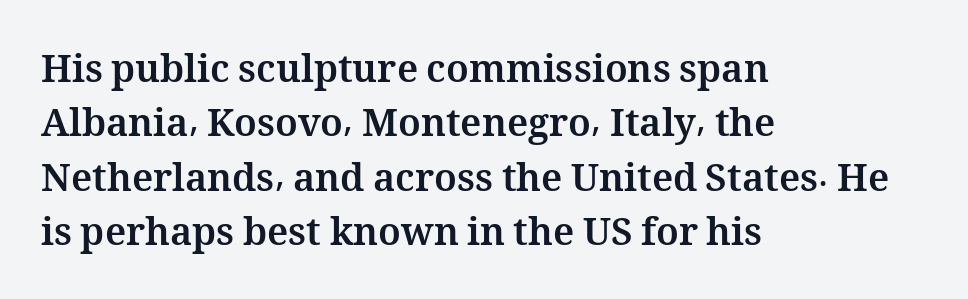
{"italic": "no", "bold": "yes", "weight": "bold", "width": "normal", "stroke_contrast": "medium", "x_height": "medium", "monospaced": "no", "underline": "no", "align": "left", "line_spacing": "normal", "line_spacing_ratio": 1.43, "letter_spacing": "normal", "letter_spacing_em": 0.0, "glyph_px": 38}
